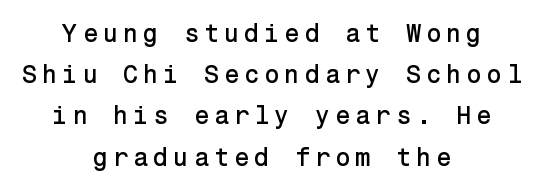
The image shows 25 px text type, upright; set centered, normal line spacing (1.65x), not underlined.
